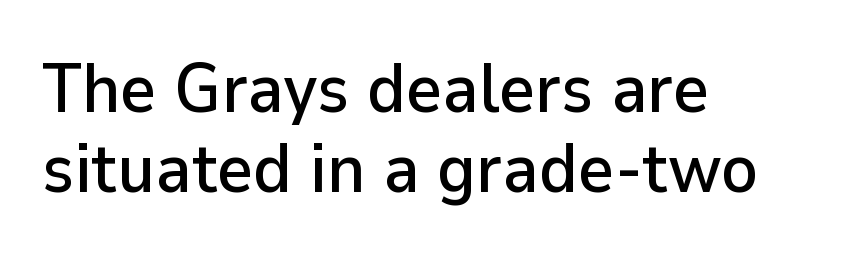
Left-aligned paragraph, ragged on the right. Note the varied advance widths — an 'i' is clearly narrower than an 'm'. This is the regular roman posture of the typeface. Characters follow at the spacing the type designer built in.
